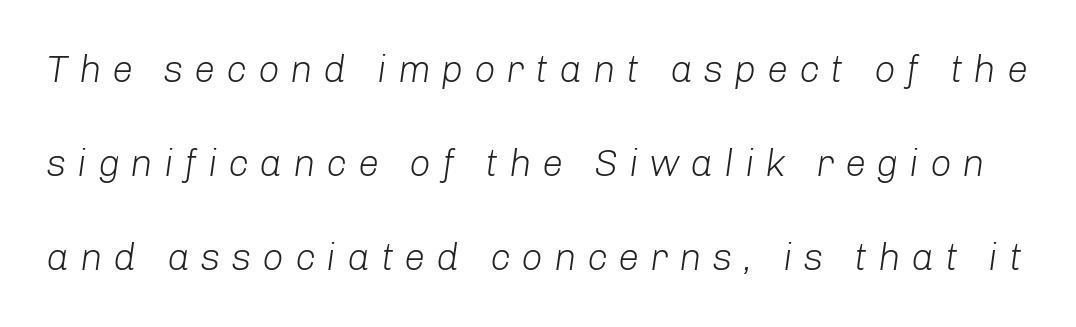
{"italic": "yes", "lean": "right", "slant_degrees": 8, "bold": "no", "weight": "light", "width": "normal", "stroke_contrast": "low", "x_height": "medium", "monospaced": "no", "underline": "no", "line_spacing": "loose", "line_spacing_ratio": 2.48, "letter_spacing": "wide", "letter_spacing_em": 0.28, "glyph_px": 38}
